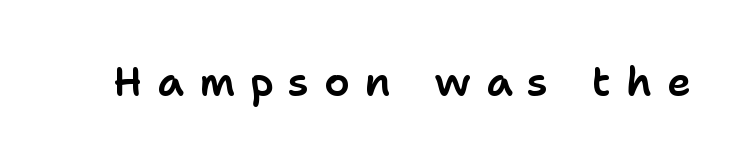
The image shows 40 px sans-serif type, upright; set unusually wide letter spacing (+0.38 em), not underlined; low stroke contrast and a medium x-height.
